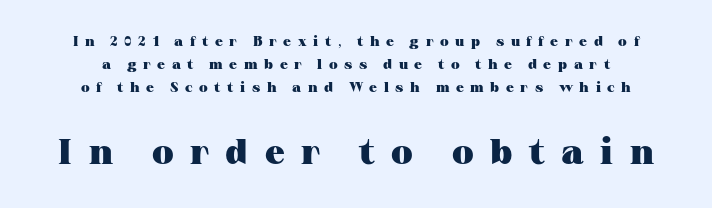
The setting favours the middle, as headings and verse often do. Here the second block reads like a headline and the first like body copy. These lines sit exactly where default settings would place them. No italicization has been applied; the sample stays upright.
